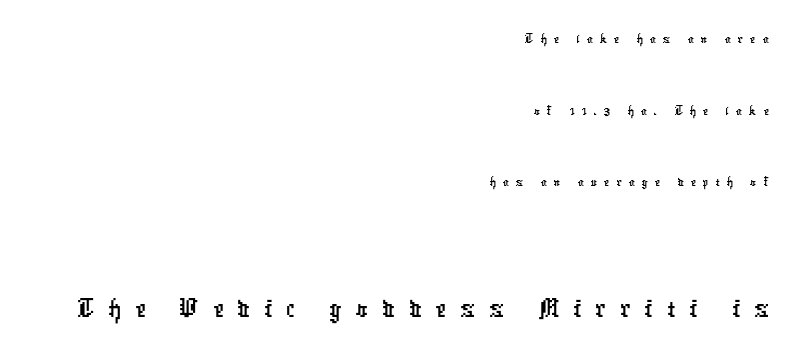
{"serif": "no", "width": "condensed", "stroke_contrast": "low", "x_height": "medium", "monospaced": "no", "underline": "no", "align": "right", "line_spacing": "loose", "line_spacing_ratio": 2.39, "letter_spacing": "wide", "letter_spacing_em": 0.23, "larger_block": "second", "size_ratio": 2.0, "glyph_px": 60}
